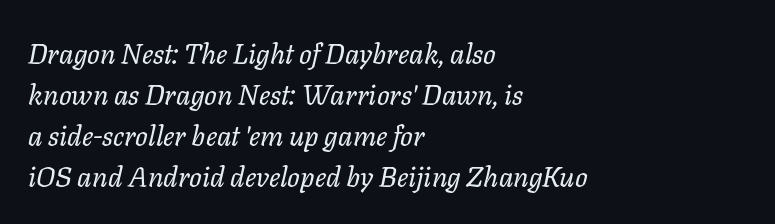
The image shows 28 px regular-weight type, italic (leaning right); set left-aligned, normal line spacing (1.46x), normal letter spacing, not underlined; low stroke contrast and a medium x-height.
